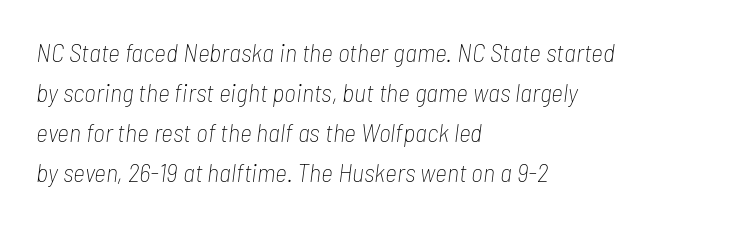
Q: Is the text bold? A: No.
Q: Is the text italic (slanted)? A: Yes, it leans right by about 7 degrees.
Q: Is the text underlined? A: No.
Q: How is the paragraph aligned? A: Left-aligned.
Q: Is the spacing between letters normal or unusually wide? A: Normal.
Q: Is the spacing between lines tight, normal or loose? A: Normal.
